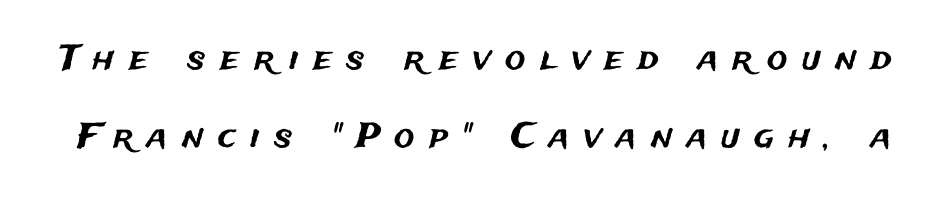
{"serif": "no", "width": "normal", "stroke_contrast": "medium", "x_height": "medium", "monospaced": "no", "underline": "no", "line_spacing": "loose", "line_spacing_ratio": 2.3, "letter_spacing": "wide", "letter_spacing_em": 0.43, "glyph_px": 34}
